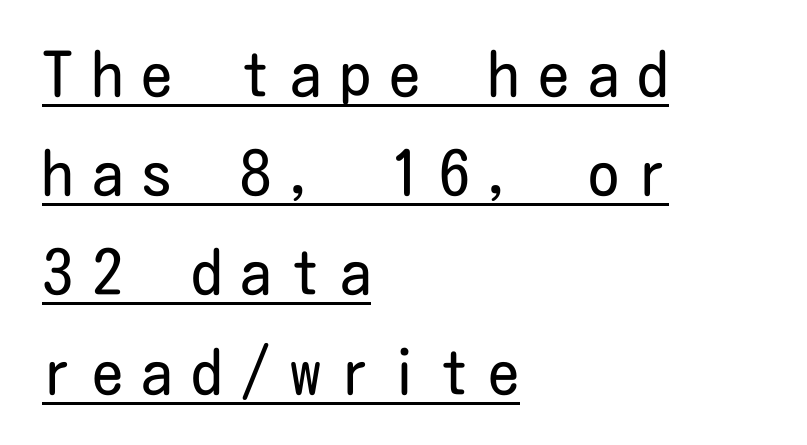
The paragraph shown leans on its left margin. Tracking here is generous; glyphs stand well apart from one another. The passage shown stacks its lines at a standard gap. The letters stand upright; this is a roman face. Does a line run under the words? Yes, clearly.
